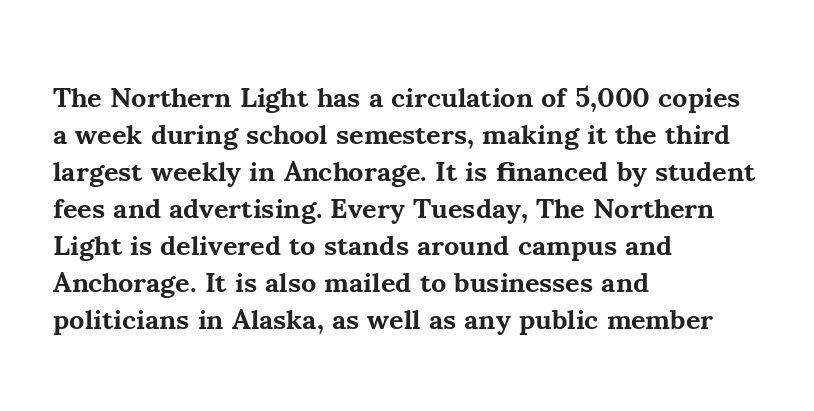
The image shows 28 px bold serif type, upright; set left-aligned, normal line spacing (1.32x), normal letter spacing, not underlined; medium stroke contrast and a small x-height.
